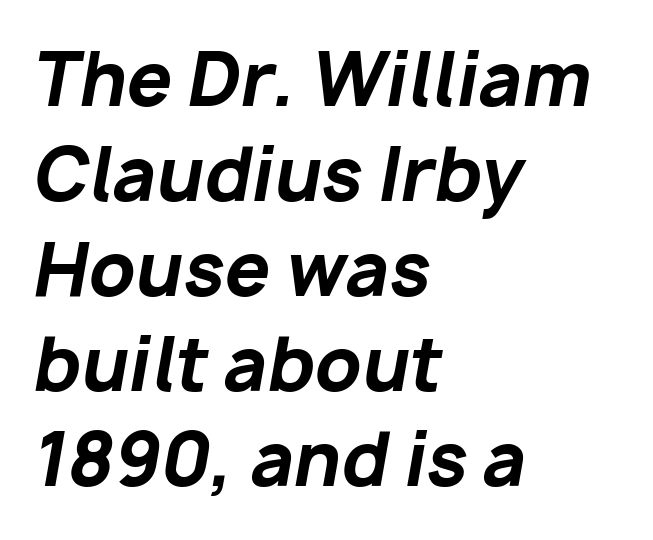
The image shows 72 px bold type, italic (leaning right); set left-aligned, normal line spacing (1.32x), normal letter spacing, not underlined; low stroke contrast and a medium x-height.
